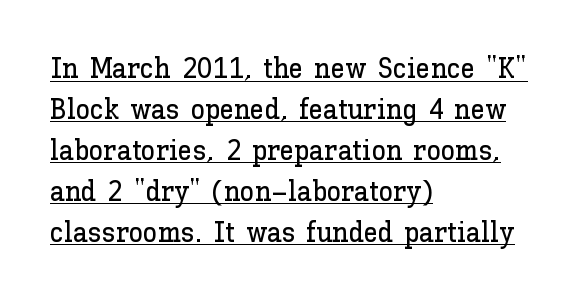
{"italic": "no", "width": "normal", "stroke_contrast": "low", "x_height": "medium", "monospaced": "no", "underline": "yes", "align": "left", "line_spacing": "normal", "line_spacing_ratio": 1.41, "letter_spacing": "normal", "letter_spacing_em": 0.0, "glyph_px": 29}
